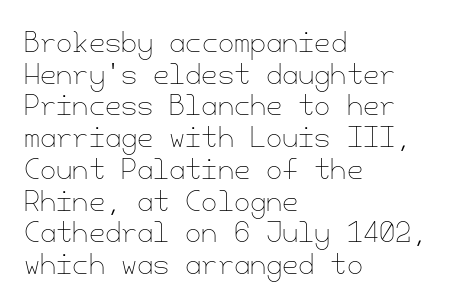
Nope, not italic — everything's standing straight. The font is comparable to plain body text, perhaps lighter. Inter-character spacing is left at the font's built-in metrics. The zone under the glyphs is completely vacant. These lines are set flush left with a ragged right edge.
